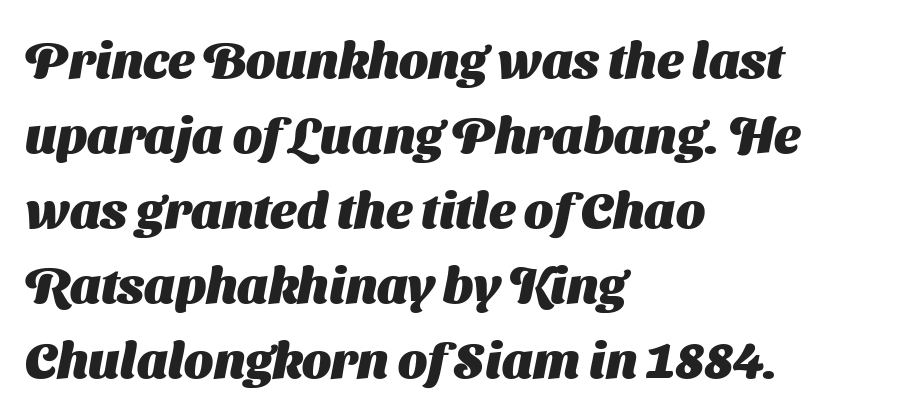
Q: Is the text bold? A: Yes.
Q: Is the typeface a serif or a sans-serif typeface? A: Sans-serif.
Q: Is the text underlined? A: No.
Q: How is the paragraph aligned? A: Left-aligned.
Q: Is the spacing between letters normal or unusually wide? A: Normal.
Q: Is the spacing between lines tight, normal or loose? A: Normal.
Q: Width (condensed, normal, or wide)? A: Normal.
Q: Stroke contrast? A: Medium.
Q: x-height? A: Medium.
Q: Monospaced? A: No.
